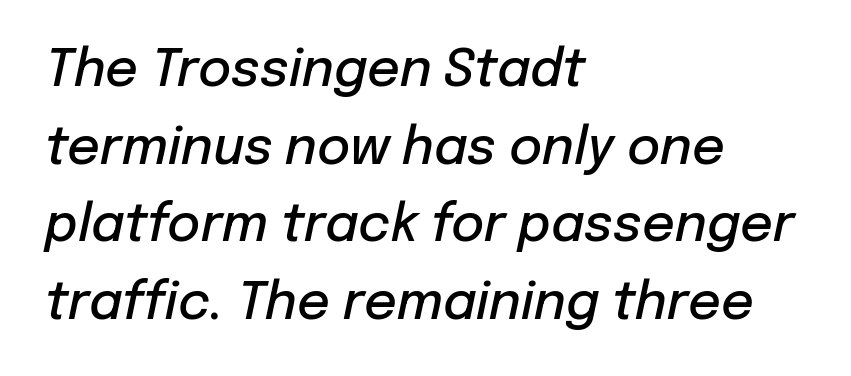
Looking at the ascenders, they clearly lean. This sample has the flowing, uneven cadence of proportional lettering. The rendering keeps characters at their native spacing. Typeset ragged right — the left edge is the straight one. The rendering uses a semibold face; strokes are thickened but not to full bold. Glance below the letters and you will spot only blank space.
